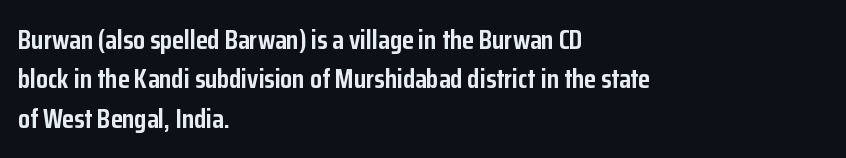
Q: Is the text bold? A: Yes.
Q: Is the text italic (slanted)? A: No, it is upright.
Q: Is the text underlined? A: No.
Q: How is the paragraph aligned? A: Left-aligned.
Q: Is the spacing between letters normal or unusually wide? A: Normal.
Q: Is the spacing between lines tight, normal or loose? A: Normal.
